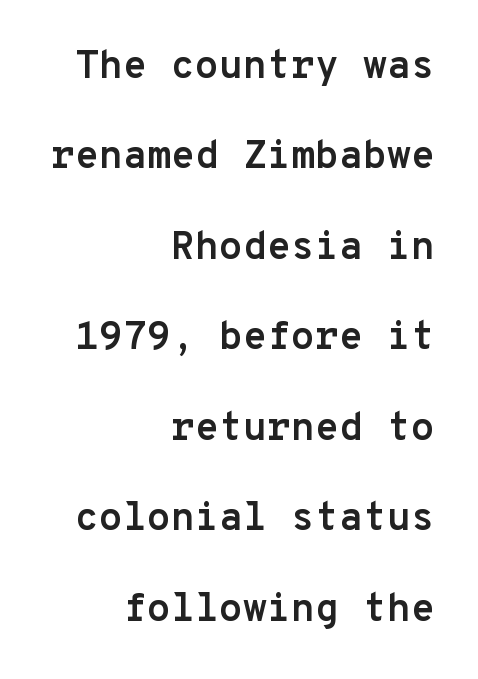
{"serif": "no", "italic": "no", "bold": "yes", "weight": "semibold", "width": "normal", "stroke_contrast": "low", "x_height": "medium", "monospaced": "yes", "underline": "no", "align": "right", "line_spacing": "loose", "line_spacing_ratio": 2.32, "letter_spacing": "normal", "letter_spacing_em": 0.0, "glyph_px": 39}
